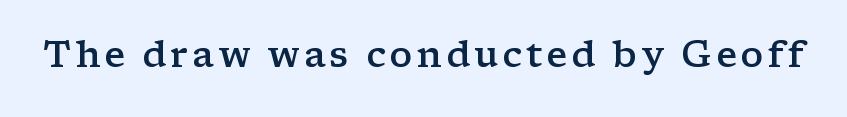
The image shows 36 px semibold, wide serif type, upright; set not underlined; low stroke contrast and a medium x-height.
